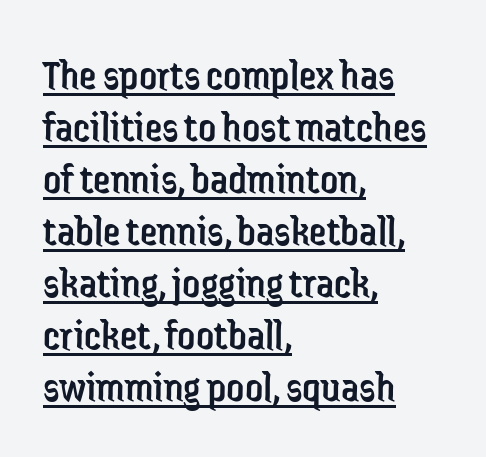
Q: Is the text bold? A: No.
Q: Is the text italic (slanted)? A: No, it is upright.
Q: Is the typeface a serif or a sans-serif typeface? A: Sans-serif.
Q: Is the text underlined? A: Yes.
Q: How is the paragraph aligned? A: Left-aligned.
Q: Is the spacing between letters normal or unusually wide? A: Normal.
Q: Width (condensed, normal, or wide)? A: Condensed.
Q: Stroke contrast? A: Low.
Q: x-height? A: Medium.
Q: Monospaced? A: No.
